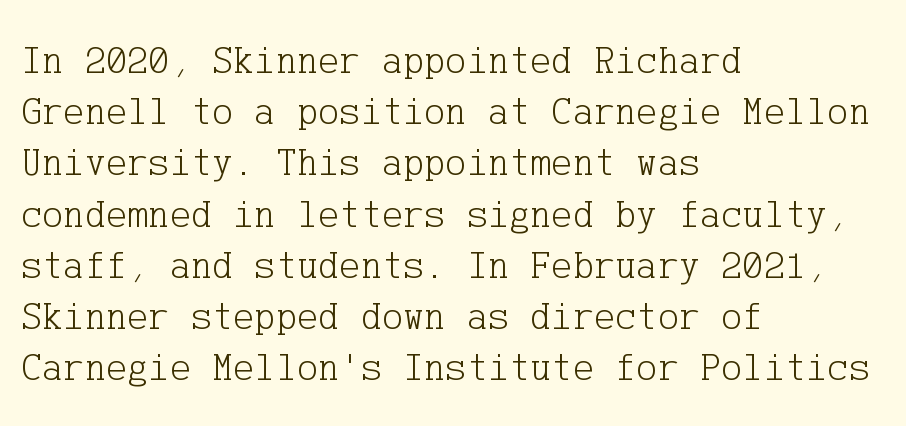
{"serif": "yes", "italic": "no", "bold": "no", "weight": "light", "width": "normal", "stroke_contrast": "low", "x_height": "medium", "underline": "no", "align": "left", "line_spacing": "normal", "line_spacing_ratio": 1.28, "letter_spacing": "normal", "letter_spacing_em": 0.0, "glyph_px": 40}
